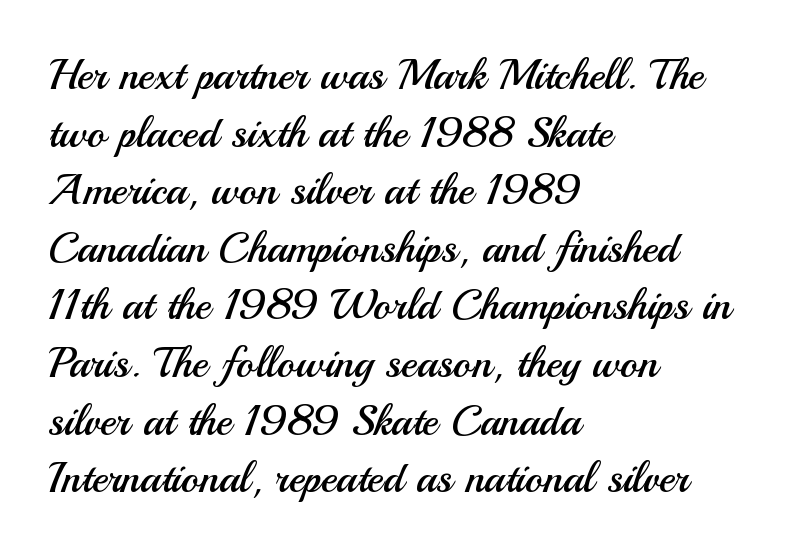
Does the copy run flush right? No — it runs flush left. Vertical stems look standard width or narrower in stroke. Students, note that the glyphs here touch the page at normal intervals. Descender tails drop into unmarked territory.
